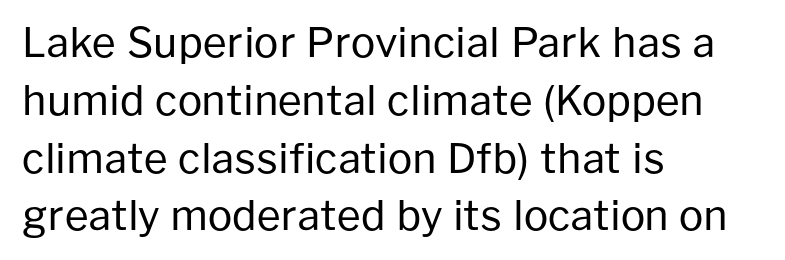
The image shows 41 px regular-weight sans-serif type, upright; set left-aligned, normal line spacing (1.41x), normal letter spacing, not underlined; low stroke contrast and a medium x-height.
